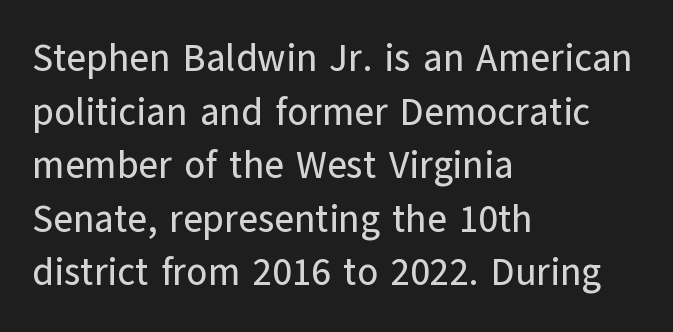
A typesetter would call this proportional, since set widths differ per character. No word sits above an underline. Evenly set lines give the paragraph a standard silhouette. In CSS terms this would be text-align: left. Does the type have serifs? No, each stem ends abruptly.
